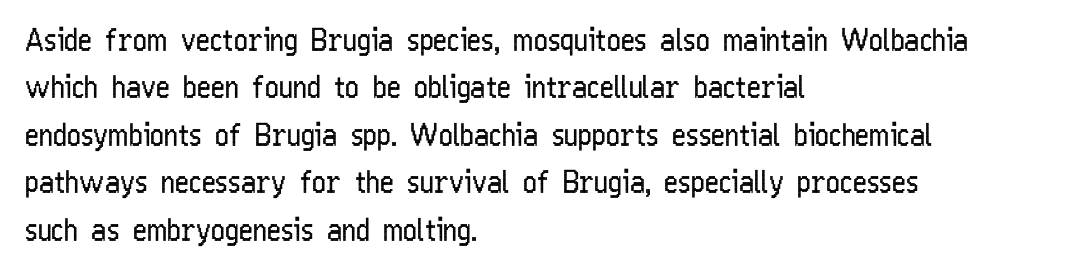
The image shows 30 px regular-weight, condensed sans-serif type, upright; set left-aligned, normal line spacing (1.58x), normal letter spacing, not underlined; low stroke contrast and a medium x-height.
